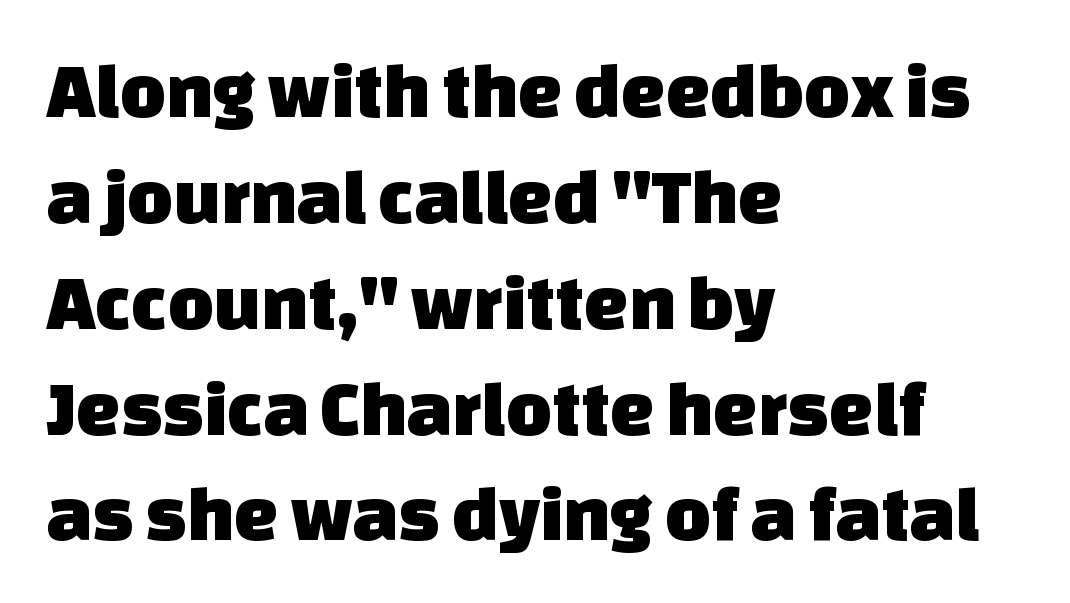
The image shows 79 px sans-serif type; set left-aligned, normal line spacing (1.34x), normal letter spacing, not underlined; low stroke contrast and a large x-height.
